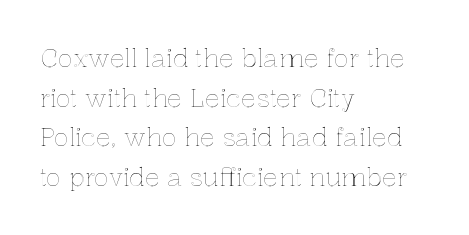
The image shows 25 px text type, upright; set left-aligned, normal line spacing (1.59x), normal letter spacing, not underlined.
